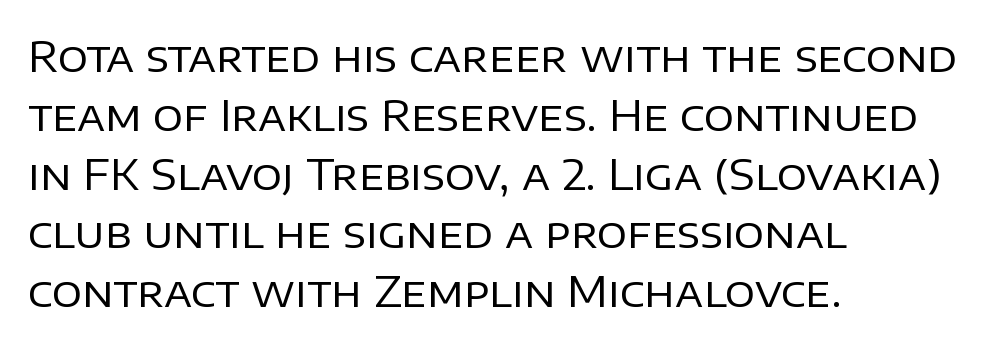
The image shows 42 px regular-weight sans-serif type, upright; set left-aligned, normal line spacing (1.4x), normal letter spacing, not underlined; low stroke contrast and a large x-height.
